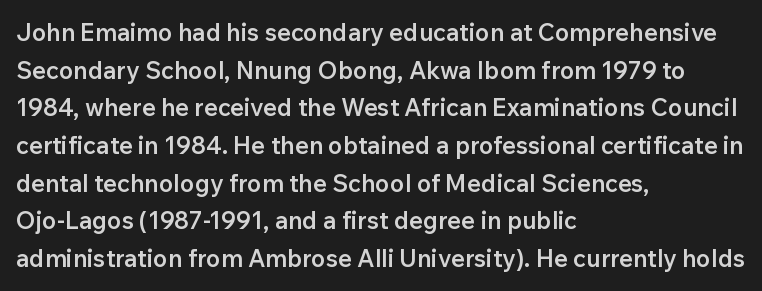
Q: Is the text bold? A: Semi-bold.
Q: Is the text italic (slanted)? A: No, it is upright.
Q: Is the text underlined? A: No.
Q: How is the paragraph aligned? A: Left-aligned.
Q: Is the spacing between letters normal or unusually wide? A: Normal.
Q: Is the spacing between lines tight, normal or loose? A: Normal.
